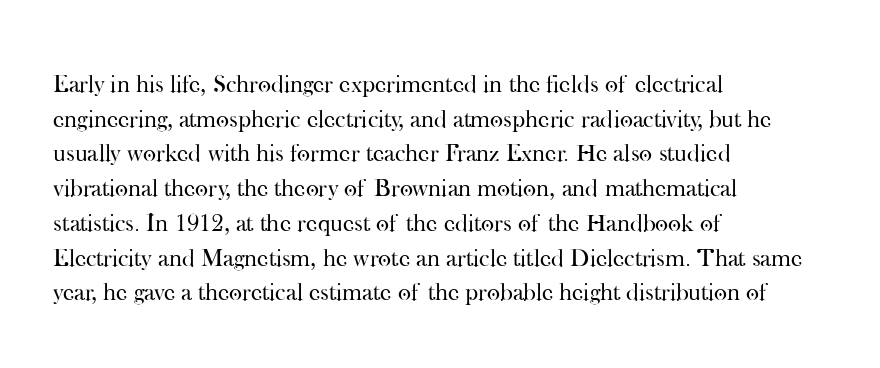
{"italic": "no", "bold": "no", "underline": "no", "align": "left", "line_spacing": "normal", "line_spacing_ratio": 1.39, "letter_spacing": "normal", "letter_spacing_em": 0.0, "glyph_px": 25}
